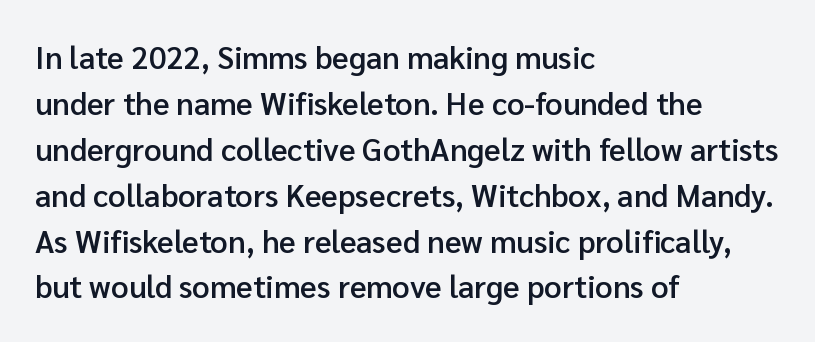
Varying glyph widths throughout — classic text-font behaviour. Rule under the text: the space is simply empty. The rows are spaced the way most documents space them. It's the straight-up-and-down kind of type. Slightly chunky letters — semibold, I'd say, not full bold.
